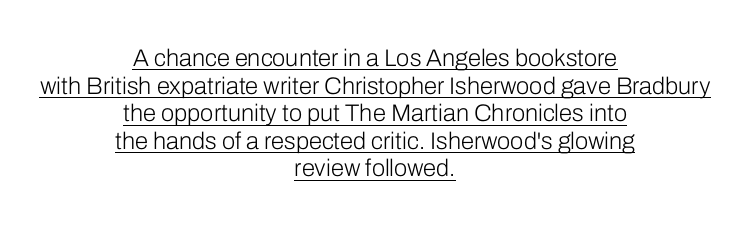
The lines in this sample share a center point and differ in where they start and stop. This is underlined copy, the kind a proofreader might mark for attention. Ordinary non-slanted type is in use. The tracking reads as untouched default to a designer's eye. Vertical stems look standard width or narrower in stroke. Vertical spacing — tight.
